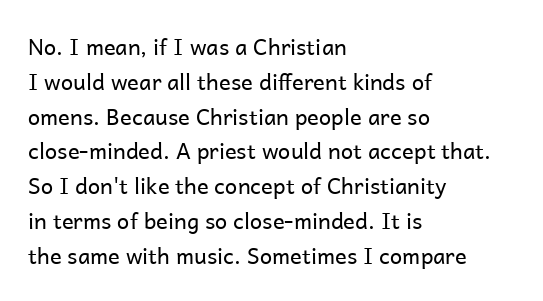
All the whitespace from short lines collects on the right. No extra tracking has been applied to these lines. Characters remain perfectly vertical along every line. The space beneath each line is pristine and unruled. Vertical stems look standard width or narrower in stroke.
